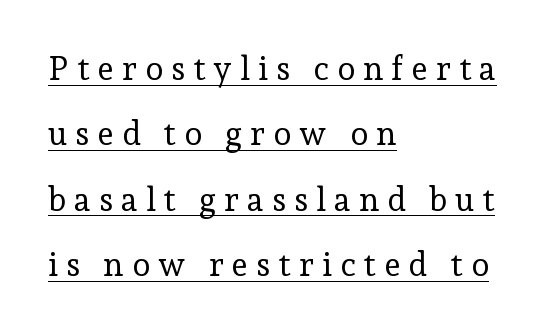
The image shows 33 px regular-weight serif type, upright; set left-aligned, loose line spacing (1.98x), unusually wide letter spacing (+0.24 em), underlined; low stroke contrast and a medium x-height.
